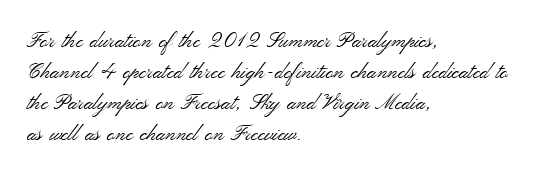
{"bold": "no", "underline": "no", "align": "left", "line_spacing": "normal", "line_spacing_ratio": 1.48, "letter_spacing": "normal", "letter_spacing_em": 0.0, "glyph_px": 21}
